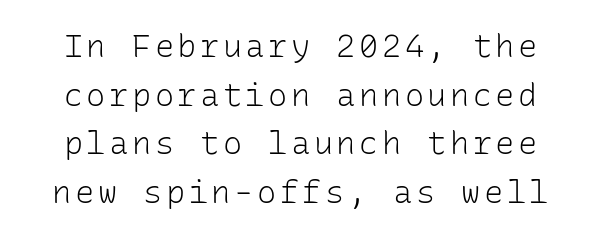
Compared with a typical body face, this is equally light or lighter still. Unlike italic type, these characters show no tilt at all. Nothing sits at the stroke ends, so this counts as sans-serif. Decoration check: the copy has no underline. Regarding leading, the lines here are spaced in the standard way. A typesetter would call this monospace, since all characters share one set width.
